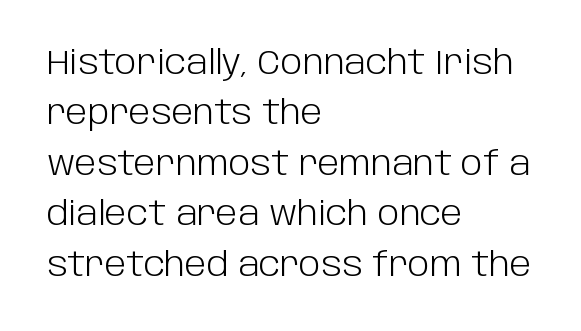
Is this a sans? Yes — the strokes have no serifs. The space beneath each line is pristine and unruled. Is the stroke heavy? The answer is a plain regular-or-lighter. Regular leading.
